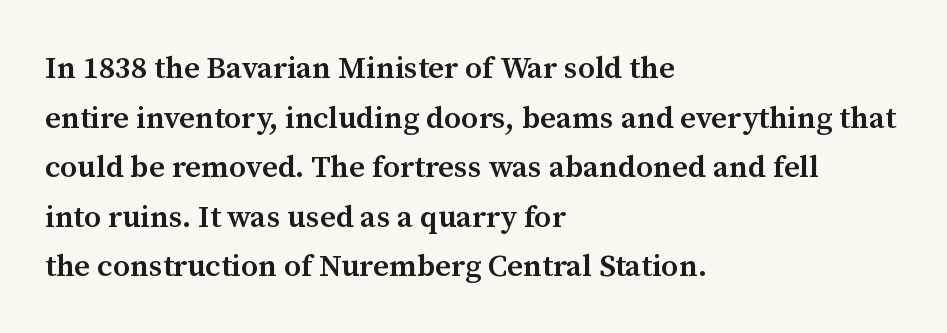
{"serif": "yes", "italic": "no", "bold": "semi", "weight": "semibold", "width": "normal", "stroke_contrast": "medium", "x_height": "medium", "monospaced": "no", "underline": "no", "align": "left", "line_spacing": "normal", "line_spacing_ratio": 1.6, "letter_spacing": "normal", "letter_spacing_em": 0.0, "glyph_px": 31}
